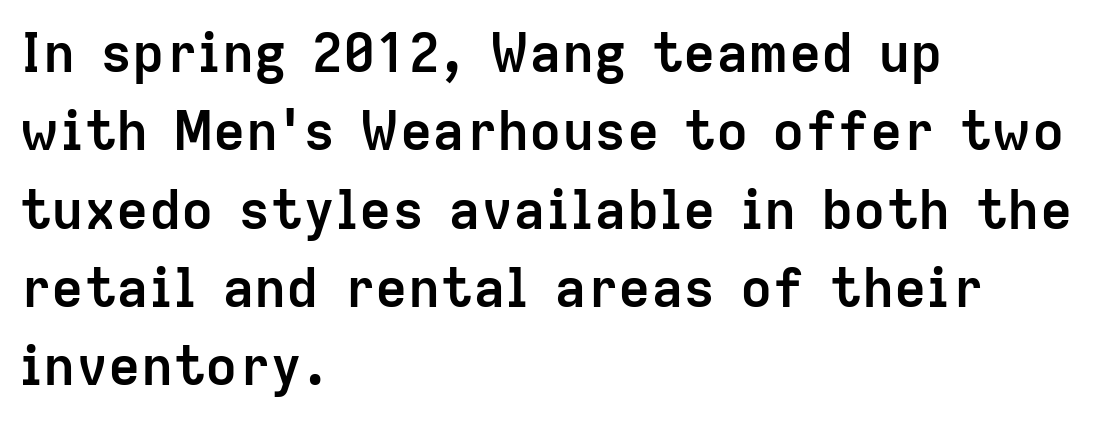
Q: Is the text bold? A: Yes.
Q: Is the text italic (slanted)? A: No, it is upright.
Q: Is the typeface a serif or a sans-serif typeface? A: Sans-serif.
Q: Is the text underlined? A: No.
Q: How is the paragraph aligned? A: Left-aligned.
Q: Is the spacing between letters normal or unusually wide? A: Normal.
Q: Is the spacing between lines tight, normal or loose? A: Normal.
Q: Width (condensed, normal, or wide)? A: Normal.
Q: Stroke contrast? A: Low.
Q: x-height? A: Medium.
Q: Monospaced? A: No.
